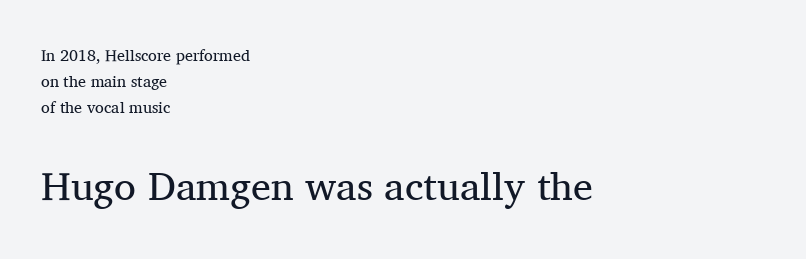
{"serif": "yes", "italic": "no", "bold": "no", "weight": "regular", "width": "normal", "stroke_contrast": "medium", "x_height": "medium", "monospaced": "no", "underline": "no", "align": "left", "line_spacing": "normal", "line_spacing_ratio": 1.64, "letter_spacing": "normal", "letter_spacing_em": 0.0, "larger_block": "second", "size_ratio": 2.5, "glyph_px": 40}
